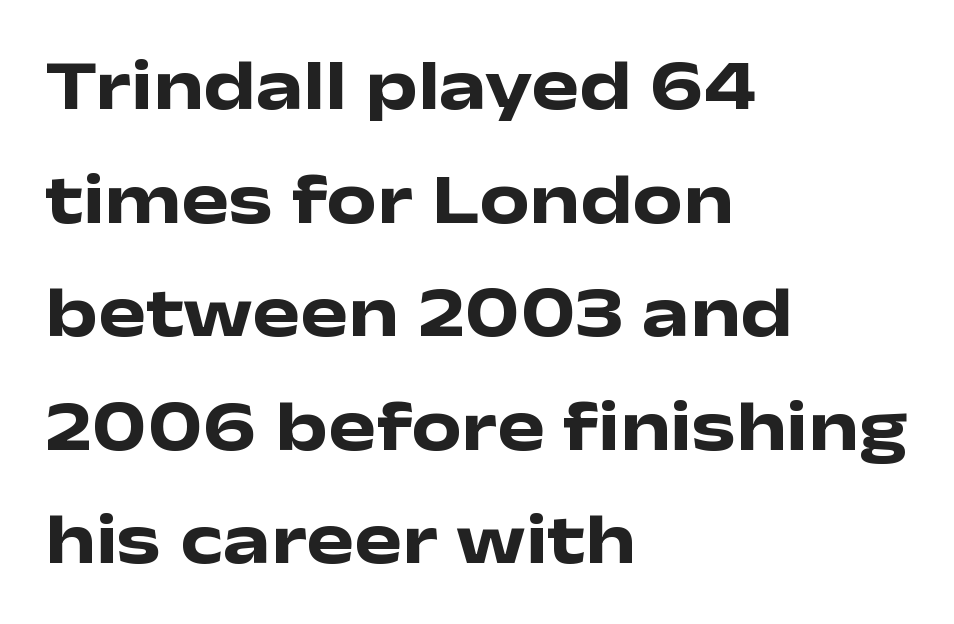
Q: Is the text bold? A: Yes.
Q: Is the text italic (slanted)? A: No, it is upright.
Q: Is the typeface a serif or a sans-serif typeface? A: Sans-serif.
Q: Is the text underlined? A: No.
Q: How is the paragraph aligned? A: Left-aligned.
Q: Is the spacing between letters normal or unusually wide? A: Normal.
Q: Is the spacing between lines tight, normal or loose? A: Normal.
Q: Width (condensed, normal, or wide)? A: Wide.
Q: Stroke contrast? A: Low.
Q: x-height? A: Medium.
Q: Monospaced? A: No.
